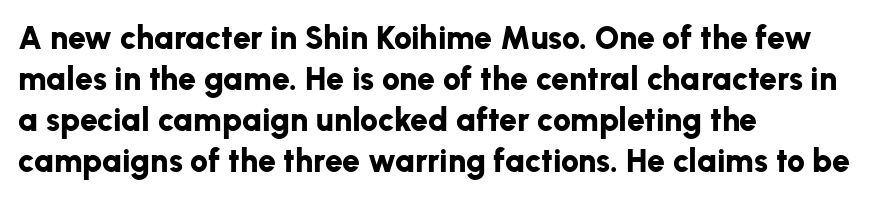
Baseline-to-baseline distance is the conventional proportion of letter height. Looks like regular typesetting: each glyph gets only the width it needs. Horizontal alignment here is leftward, the default for most running prose. Caption: bold face, heavy strokes. Short note: letters normally spaced.
